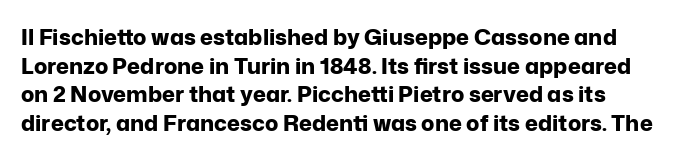
{"italic": "no", "bold": "yes", "underline": "no", "line_spacing": "normal", "line_spacing_ratio": 1.3, "letter_spacing": "normal", "letter_spacing_em": 0.0, "glyph_px": 22}
